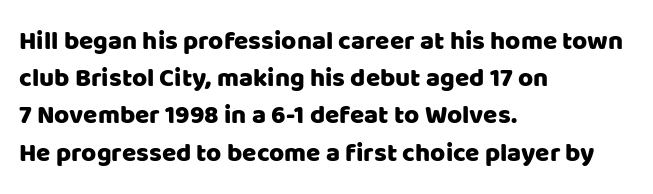
{"italic": "no", "underline": "no", "align": "left", "line_spacing": "normal", "line_spacing_ratio": 1.43, "letter_spacing": "normal", "letter_spacing_em": 0.0, "glyph_px": 26}
